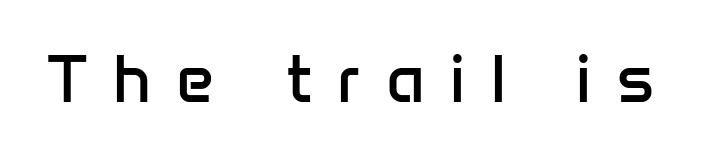
This sample uses an upright cut, with every glyph sitting square on the baseline. The zone under the glyphs is completely vacant. Tracking value appears strongly positive — letters spread wide. Typographically, this falls in the sans-serif category. The weight tops out at a normal text grade. Proportional: the letters do not fall into vertical columns.
